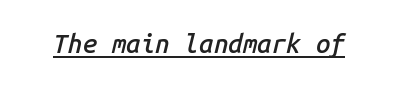
Q: Is the text bold? A: Semi-bold.
Q: Is the text italic (slanted)? A: Yes, it leans right by about 14 degrees.
Q: Is the text underlined? A: Yes.
Q: Is the spacing between letters normal or unusually wide? A: Normal.
